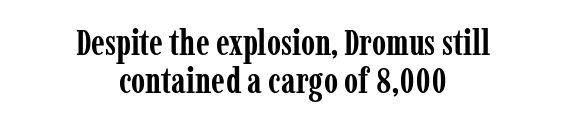
The image shows 36 px semibold, condensed serif type, upright; set centered, tight line spacing (1.05x), normal letter spacing, not underlined; low stroke contrast and a medium x-height.
